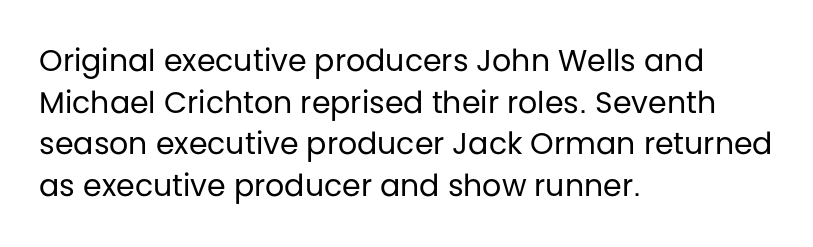
The image shows 30 px regular-weight sans-serif type, upright; set left-aligned, normal line spacing (1.39x), normal letter spacing, not underlined; low stroke contrast and a large x-height.
